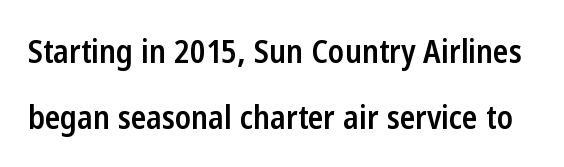
The image shows 32 px semibold, condensed sans-serif type, upright; set loose line spacing (2.05x), normal letter spacing, not underlined; low stroke contrast and a medium x-height.
